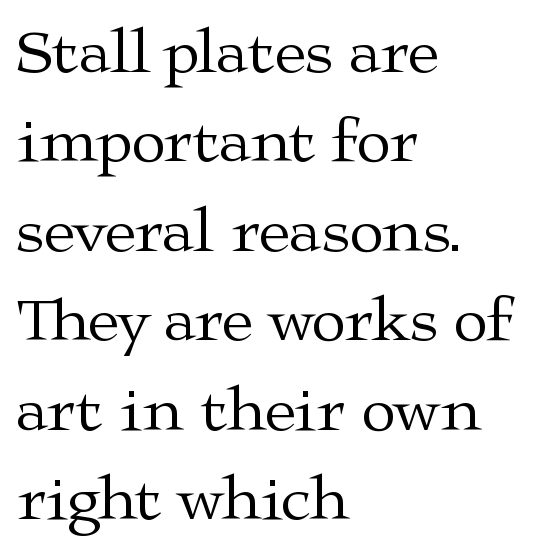
{"serif": "yes", "italic": "no", "bold": "no", "weight": "regular", "width": "wide", "stroke_contrast": "medium", "x_height": "medium", "monospaced": "no", "underline": "no", "align": "left", "line_spacing": "normal", "line_spacing_ratio": 1.42, "letter_spacing": "normal", "letter_spacing_em": 0.0, "glyph_px": 63}
